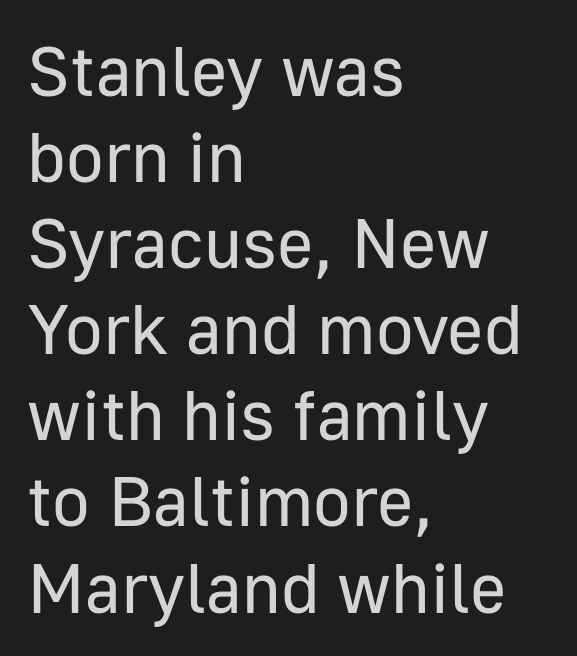
Q: Is the text bold? A: No.
Q: Is the text italic (slanted)? A: No, it is upright.
Q: Is the typeface a serif or a sans-serif typeface? A: Sans-serif.
Q: Is the text underlined? A: No.
Q: How is the paragraph aligned? A: Left-aligned.
Q: Is the spacing between letters normal or unusually wide? A: Normal.
Q: Width (condensed, normal, or wide)? A: Normal.
Q: Stroke contrast? A: Low.
Q: x-height? A: Medium.
Q: Monospaced? A: No.
